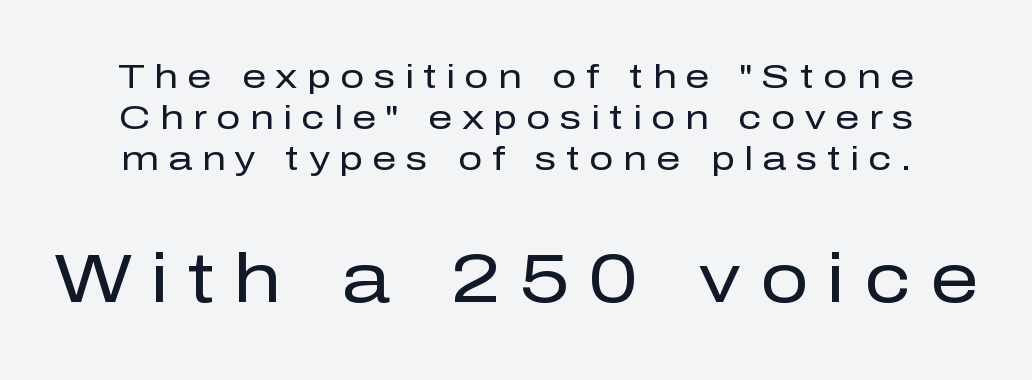
Q: Is the text bold? A: No.
Q: Is the text italic (slanted)? A: No, it is upright.
Q: Is the typeface a serif or a sans-serif typeface? A: Sans-serif.
Q: Is the text underlined? A: No.
Q: Is the spacing between letters normal or unusually wide? A: Unusually wide.
Q: Which block of text is set in a larger size, the first (top) or the second (bottom)? A: The second (bottom) one.
Q: Width (condensed, normal, or wide)? A: Normal.
Q: Stroke contrast? A: Low.
Q: x-height? A: Medium.
Q: Monospaced? A: No.
